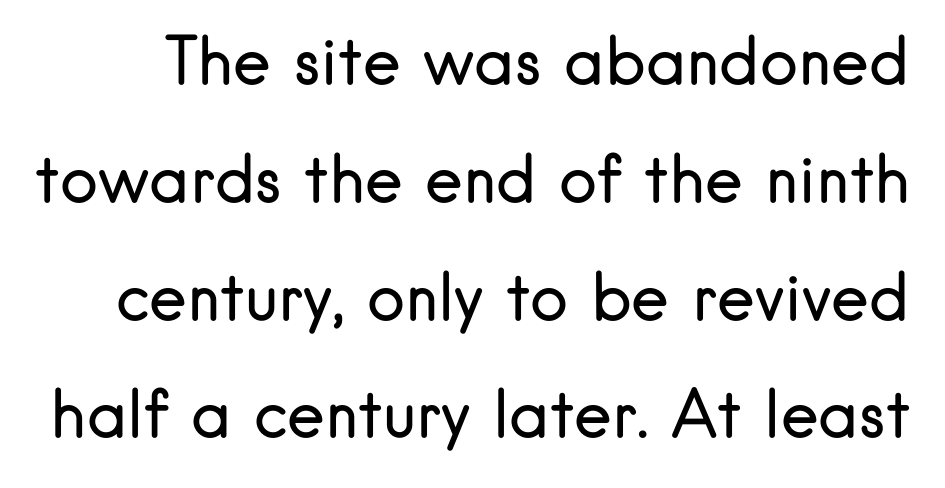
Does the type have serifs? No, each stem ends abruptly. Every stem runs plumb, perpendicular to the baseline. Each letter keeps its own natural width here, so spacing adapts to shape. Descenders are the only things crossing below the line. There is no visible air inserted between adjacent glyphs.
